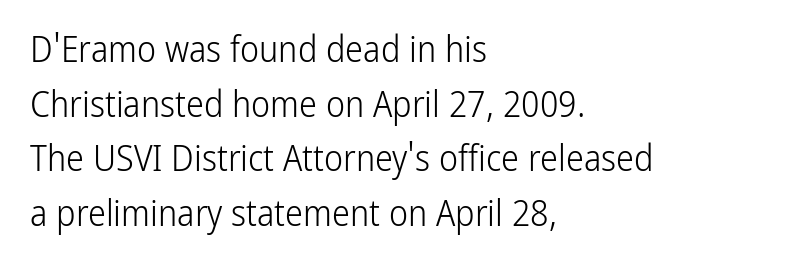
The image shows 36 px light, condensed sans-serif type, upright; set left-aligned, normal line spacing (1.52x), normal letter spacing, not underlined; low stroke contrast and a medium x-height.
